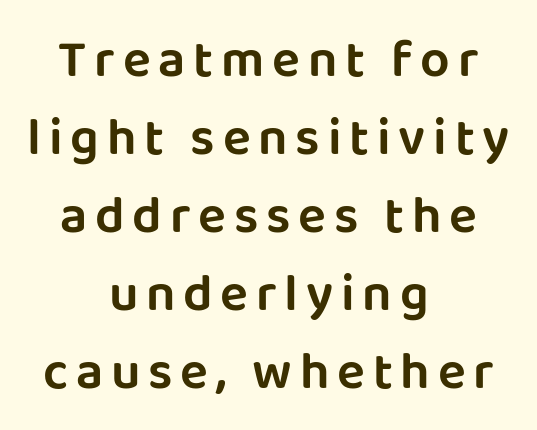
The image shows 52 px sans-serif type, upright; set centered, normal line spacing (1.5x), not underlined; low stroke contrast and a large x-height.
